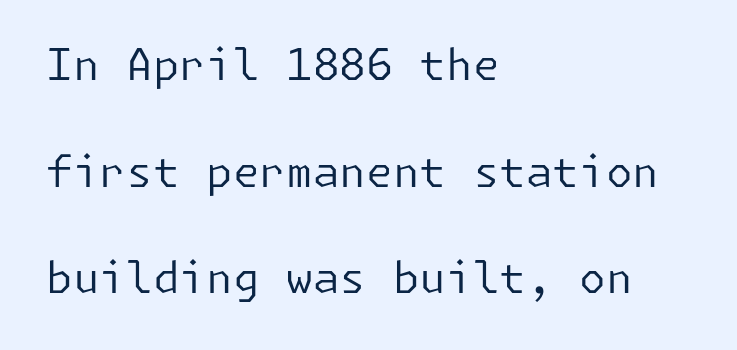
Nothing sits at the stroke ends, so this counts as sans-serif. Widely set lines give the paragraph a tall, airy silhouette. Just letters on the line, the space beneath them empty. The strokes are not fattened; the text isn't bold.
